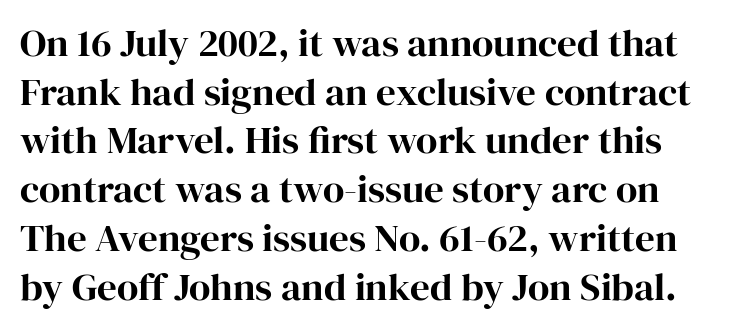
Q: Is the text italic (slanted)? A: No, it is upright.
Q: Is the typeface a serif or a sans-serif typeface? A: Serif.
Q: Is the text underlined? A: No.
Q: Is the spacing between letters normal or unusually wide? A: Normal.
Q: Is the spacing between lines tight, normal or loose? A: Normal.
Q: Width (condensed, normal, or wide)? A: Normal.
Q: Stroke contrast? A: High.
Q: x-height? A: Medium.
Q: Monospaced? A: No.
